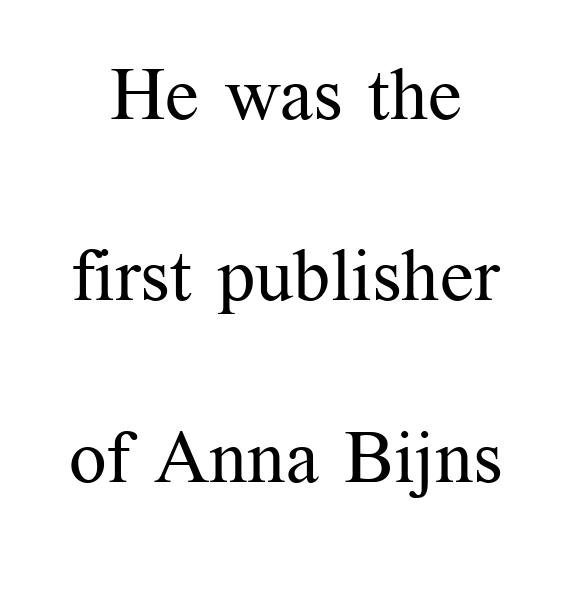
The image shows 74 px regular-weight serif type, upright; set loose line spacing (2.45x), normal letter spacing, not underlined; medium stroke contrast and a medium x-height.
